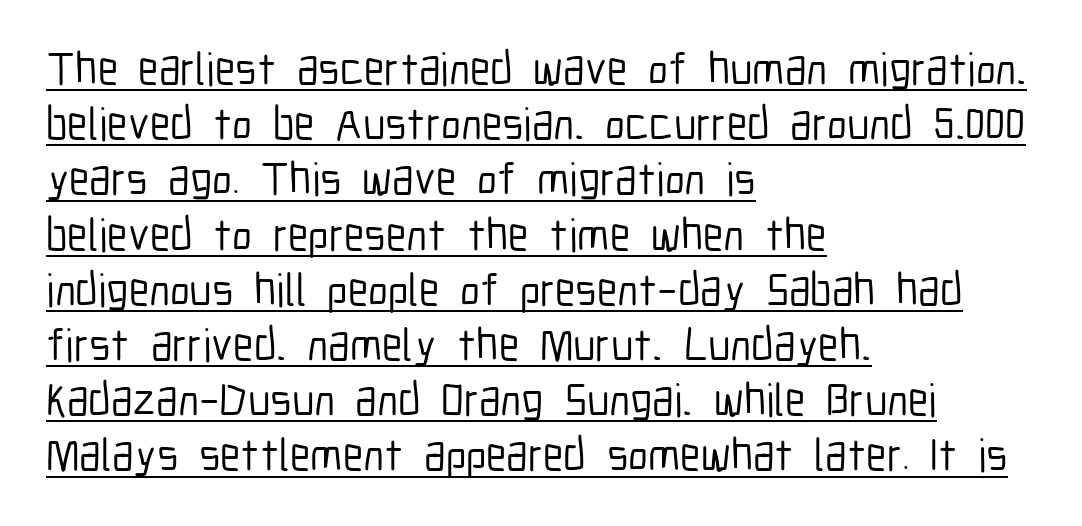
The image shows 46 px condensed sans-serif type, upright; set left-aligned, line spacing 1.2x, normal letter spacing, underlined; low stroke contrast and a medium x-height.
